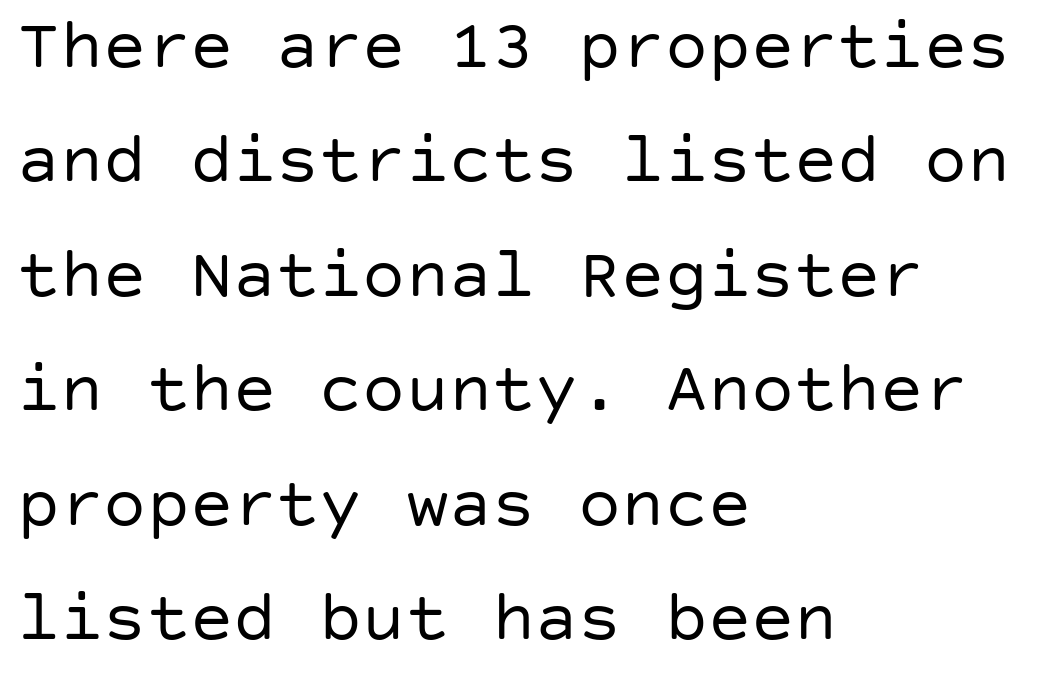
Q: Is the text bold? A: No.
Q: Is the text italic (slanted)? A: No, it is upright.
Q: Is the typeface a serif or a sans-serif typeface? A: Sans-serif.
Q: Is the text underlined? A: No.
Q: How is the paragraph aligned? A: Left-aligned.
Q: Is the spacing between letters normal or unusually wide? A: Normal.
Q: Is the spacing between lines tight, normal or loose? A: Normal.
Q: Width (condensed, normal, or wide)? A: Normal.
Q: Stroke contrast? A: Low.
Q: x-height? A: Large.
